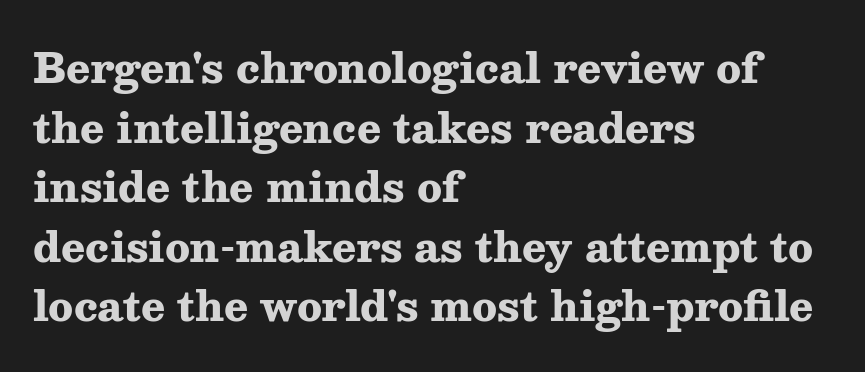
{"serif": "yes", "italic": "no", "bold": "yes", "weight": "heavy", "width": "wide", "stroke_contrast": "medium", "x_height": "medium", "monospaced": "no", "underline": "no", "align": "left", "line_spacing": "normal", "line_spacing_ratio": 1.49, "letter_spacing": "normal", "letter_spacing_em": 0.0, "glyph_px": 40}
